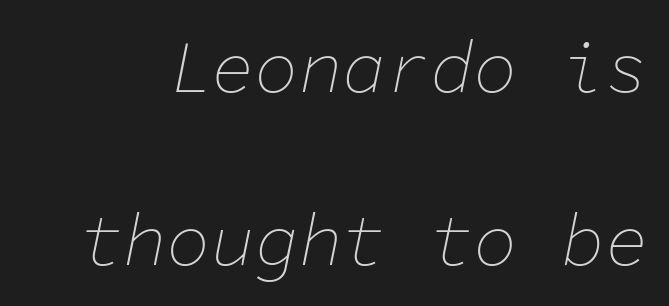
Q: Is the text bold? A: No.
Q: Is the text italic (slanted)? A: Yes, it leans right by about 11 degrees.
Q: Is the text underlined? A: No.
Q: Is the spacing between letters normal or unusually wide? A: Normal.
Q: Is the spacing between lines tight, normal or loose? A: Loose.
Q: Width (condensed, normal, or wide)? A: Normal.
Q: Stroke contrast? A: Low.
Q: x-height? A: Medium.
Q: Monospaced? A: Yes.
